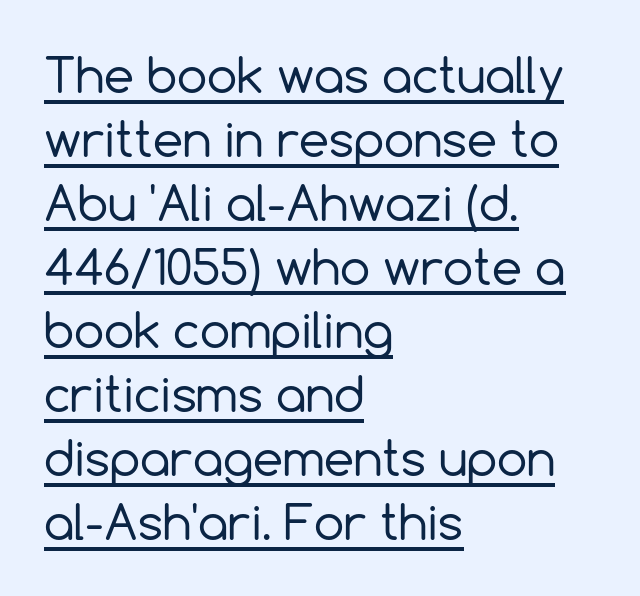
Baseline-to-baseline distance is the conventional proportion of letter height. Nothing unusual about the tracking: characters are spaced as the font intends. Casual observation: everything's shoved over to the left. The sample's only ornament is a line tracing under the words. Every character sits straight up, as roman type does.
